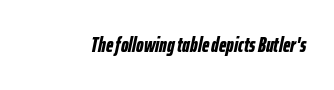
Q: Is the text bold? A: Yes.
Q: Is the text italic (slanted)? A: Yes, it leans right by about 12 degrees.
Q: Is the text underlined? A: No.
Q: Is the spacing between letters normal or unusually wide? A: Normal.
